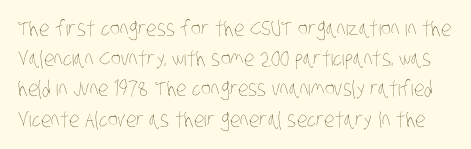
The image shows 21 px text type; set normal line spacing (1.44x), normal letter spacing, not underlined.
